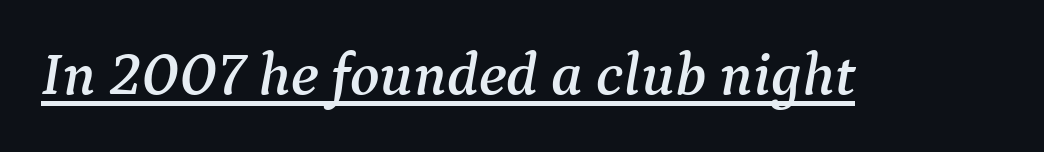
The lettering is marked with a stroke running underneath it. This rendering employs a face with finishing strokes, i.e., a serif. A typesetter would call this proportional, since set widths differ per character. The font's italic variant was chosen for this text. The line texture is even and compact thanks to regular tracking.
